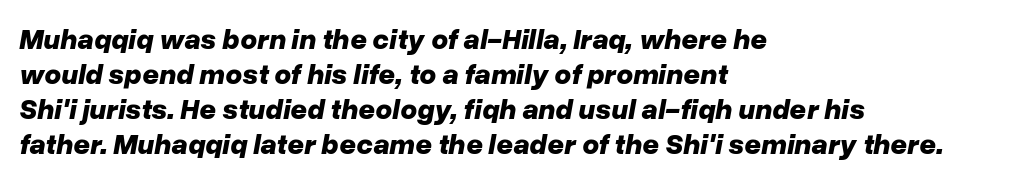
{"italic": "yes", "lean": "right", "slant_degrees": 10, "bold": "yes", "weight": "bold", "width": "normal", "stroke_contrast": "low", "x_height": "medium", "monospaced": "no", "underline": "no", "align": "left", "line_spacing_ratio": 1.21, "letter_spacing": "normal", "letter_spacing_em": 0.0, "glyph_px": 29}
